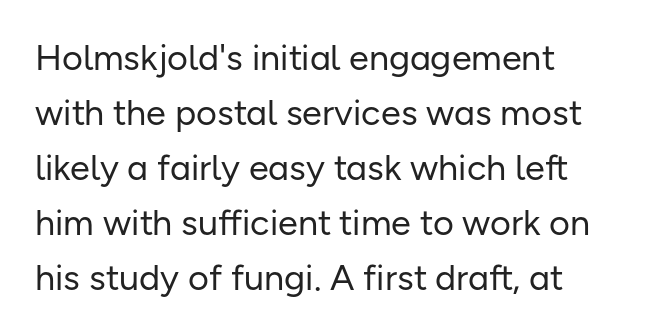
The rows are spaced the way most documents space them. Is the stroke heavy? The answer is a plain regular-or-lighter. Looks like regular typesetting: each glyph gets only the width it needs. The rag falls on the right side of this text block. The passage shown is not underscored anywhere.
